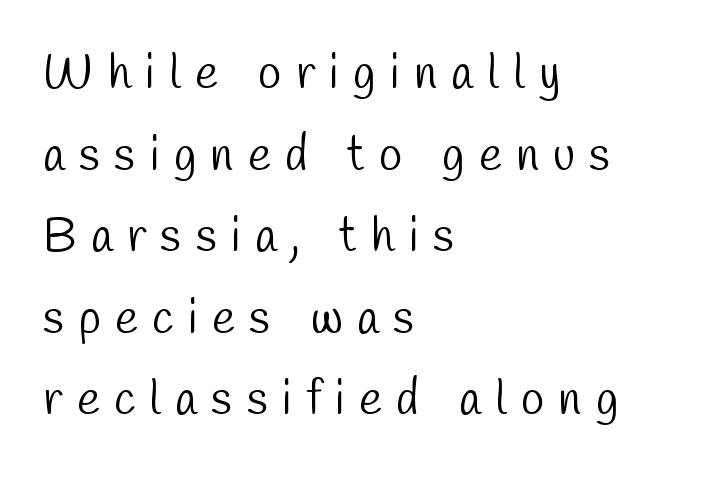
Q: Is the text bold? A: No.
Q: Is the typeface a serif or a sans-serif typeface? A: Sans-serif.
Q: Is the text underlined? A: No.
Q: How is the paragraph aligned? A: Left-aligned.
Q: Is the spacing between letters normal or unusually wide? A: Unusually wide.
Q: Is the spacing between lines tight, normal or loose? A: Normal.
Q: Width (condensed, normal, or wide)? A: Condensed.
Q: Stroke contrast? A: Low.
Q: x-height? A: Medium.
Q: Monospaced? A: No.
